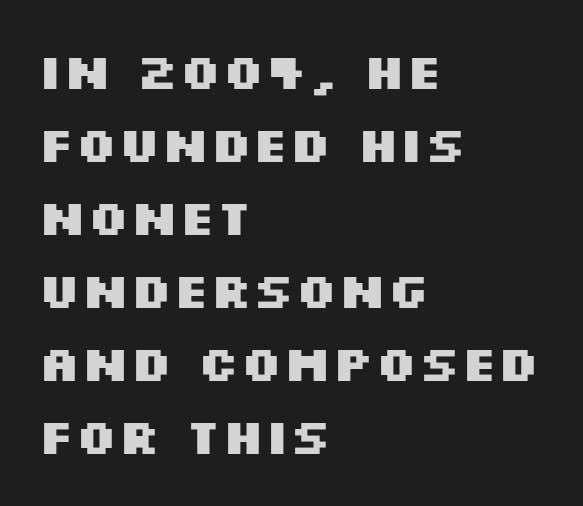
The designer left line spacing at the default. You'd pick this weight for a headline — it's a proper bold. I'd call this a sans setting — the letters go barefoot. Looks like regular typesetting: each glyph gets only the width it needs. Visually the block forms a straight wall on the left and a jagged coastline on the right.
